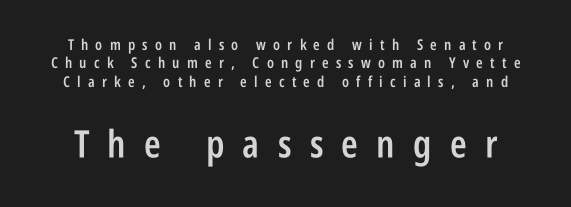
The designer gave the closing block more size than the opening block. How heavy is the stroke? Medium-heavy — a semibold, shy of bold. Each letter's strokes conclude bluntly, with no projecting serifs. Honestly, the letter spacing is so wide it's the main thing you notice. Words float on clear page, feet unadorned.
